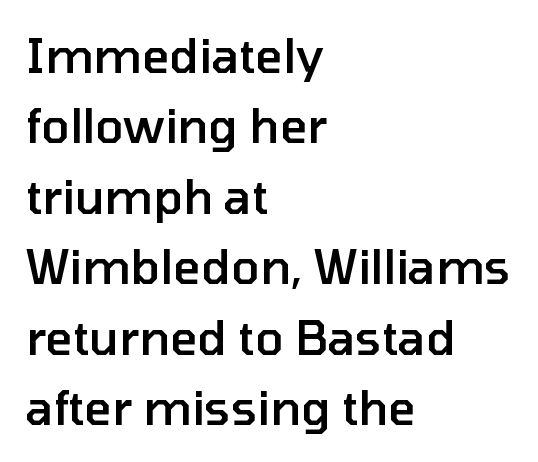
{"serif": "no", "italic": "no", "bold": "semi", "weight": "semibold", "width": "normal", "stroke_contrast": "low", "x_height": "medium", "monospaced": "no", "underline": "no", "align": "left", "line_spacing": "normal", "line_spacing_ratio": 1.5, "letter_spacing": "normal", "letter_spacing_em": 0.0, "glyph_px": 47}
